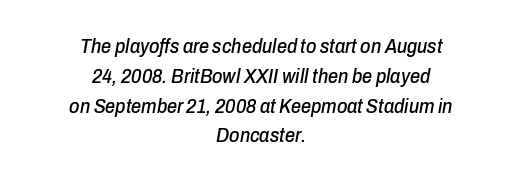
Q: Is the text italic (slanted)? A: Yes, it leans right by about 10 degrees.
Q: Is the text underlined? A: No.
Q: How is the paragraph aligned? A: Centered.
Q: Is the spacing between letters normal or unusually wide? A: Normal.
Q: Is the spacing between lines tight, normal or loose? A: Normal.
